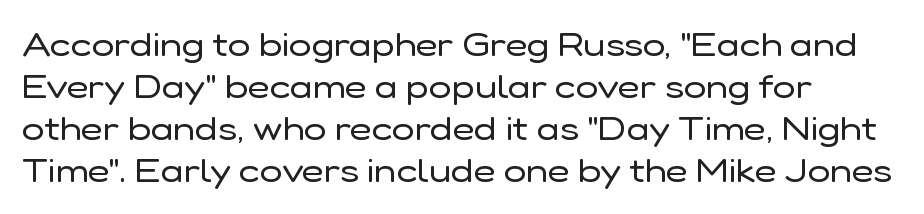
In CSS terms this would be text-align: left. Spacing between characters is what you'd get straight out of the box. These glyphs show unthickened strokes, regular width or finer. This is roman type, the default non-slanted kind.
